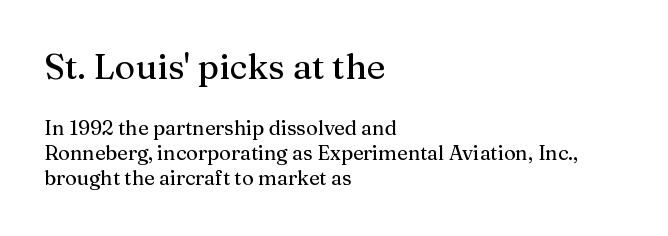
This is roman type, the default non-slanted kind. Default kerning and tracking; the words read as compact shapes. Check under the words: just untouched page. Type style note: has serifs. Varying glyph widths throughout — classic text-font behaviour. The lines are quadded left.
